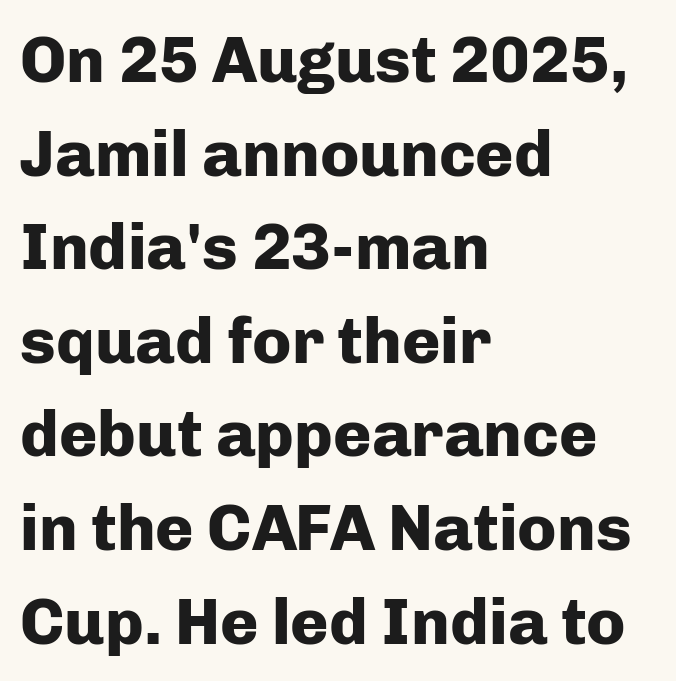
The image shows 65 px heavy sans-serif type, upright; set left-aligned, normal line spacing (1.44x), normal letter spacing, not underlined; low stroke contrast and a medium x-height.
